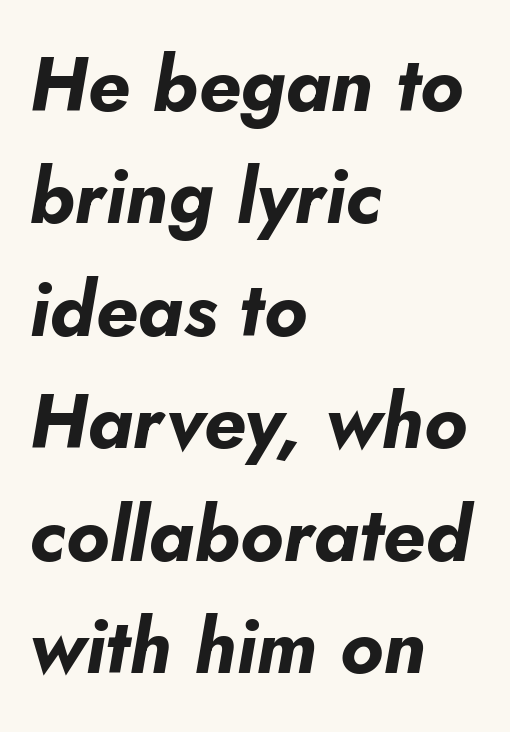
{"italic": "yes", "lean": "right", "slant_degrees": 5, "bold": "yes", "weight": "bold", "width": "normal", "stroke_contrast": "low", "x_height": "small", "monospaced": "no", "underline": "no", "align": "left", "line_spacing": "normal", "line_spacing_ratio": 1.48, "letter_spacing": "normal", "letter_spacing_em": 0.0, "glyph_px": 76}
